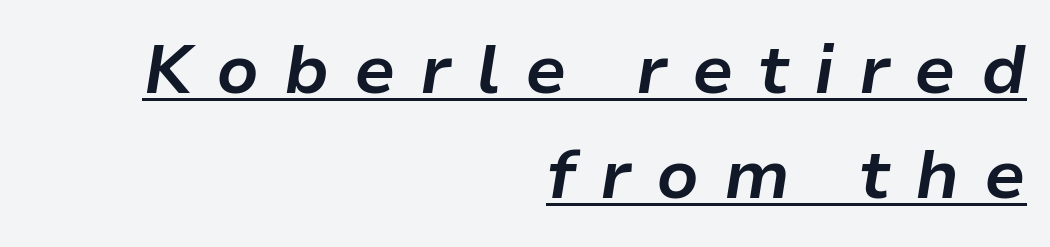
The rendering uses a bold face; every stroke is thick and dark. Typeset ragged left — the right edge is the straight one. Whoever set this chose a conventional vertical rhythm. The face used here is proportionally spaced, like ordinary book or web type. An italicized treatment has been applied to the whole sample. The rendering inserts visible extra space after every character.
